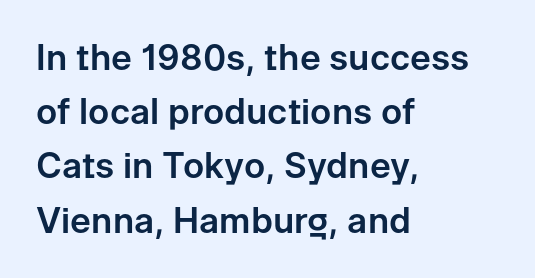
What's the leading like? Ordinary, nothing unusual. In terms of letterspacing, this is plain default setting. Is this a fixed-width face? No — the glyphs have proportional, varying widths. In CSS terms this would be text-align: left. A clean baseline with only descenders dipping below it. Check where the strokes stop: nothing finishes them off — pure sans.
